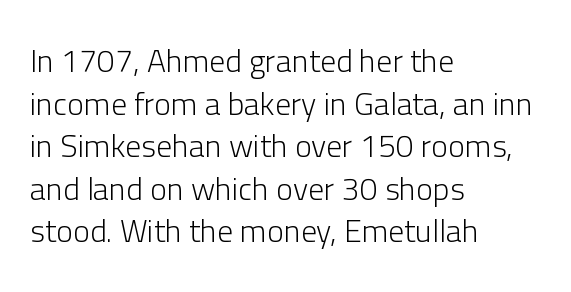
Q: Is the text bold? A: No.
Q: Is the text italic (slanted)? A: No, it is upright.
Q: Is the typeface a serif or a sans-serif typeface? A: Sans-serif.
Q: Is the text underlined? A: No.
Q: How is the paragraph aligned? A: Left-aligned.
Q: Is the spacing between letters normal or unusually wide? A: Normal.
Q: Is the spacing between lines tight, normal or loose? A: Normal.
Q: Width (condensed, normal, or wide)? A: Normal.
Q: Stroke contrast? A: Low.
Q: x-height? A: Medium.
Q: Monospaced? A: No.
